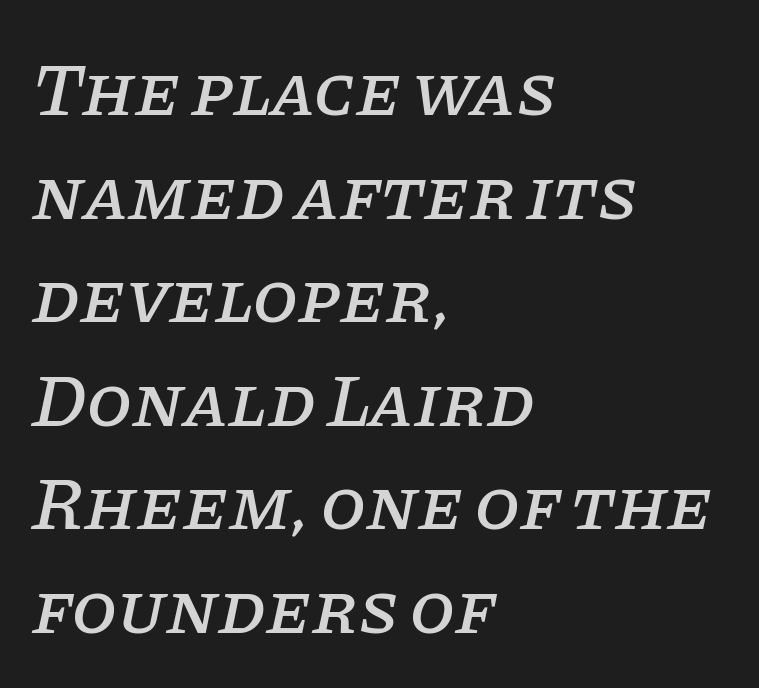
{"serif": "yes", "italic": "yes", "lean": "right", "slant_degrees": 11, "width": "normal", "stroke_contrast": "low", "x_height": "large", "monospaced": "no", "underline": "no", "align": "left", "line_spacing": "normal", "line_spacing_ratio": 1.4, "letter_spacing": "normal", "letter_spacing_em": 0.0, "glyph_px": 74}
